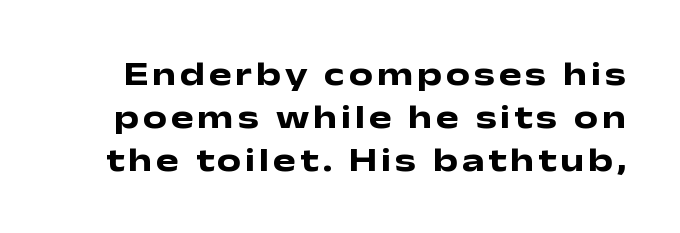
The image shows 34 px heavy, wide sans-serif type, upright; set normal line spacing (1.27x), not underlined; low stroke contrast and a medium x-height.
